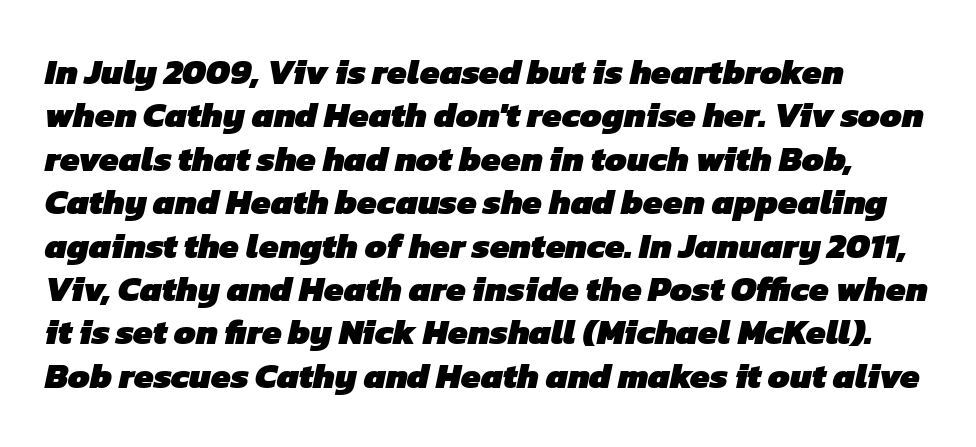
The image shows 35 px heavy sans-serif type; set line spacing 1.24x, normal letter spacing, not underlined; low stroke contrast and a medium x-height.
